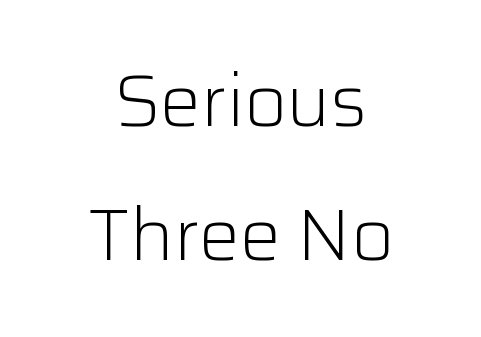
Q: Is the text bold? A: No.
Q: Is the text italic (slanted)? A: No, it is upright.
Q: Is the typeface a serif or a sans-serif typeface? A: Sans-serif.
Q: Is the text underlined? A: No.
Q: How is the paragraph aligned? A: Centered.
Q: Is the spacing between letters normal or unusually wide? A: Normal.
Q: Width (condensed, normal, or wide)? A: Normal.
Q: Stroke contrast? A: Low.
Q: x-height? A: Medium.
Q: Monospaced? A: No.
